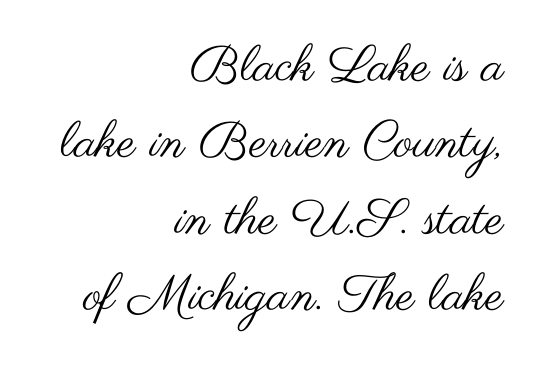
{"serif": "no", "bold": "no", "weight": "regular", "width": "wide", "stroke_contrast": "medium", "x_height": "small", "monospaced": "no", "underline": "no", "align": "right", "line_spacing": "normal", "line_spacing_ratio": 1.53, "letter_spacing": "normal", "letter_spacing_em": 0.0, "glyph_px": 50}
